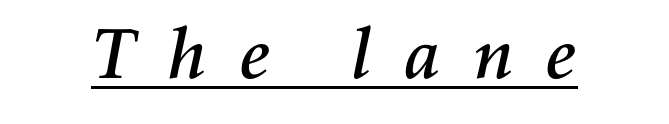
Style check: oblique. A continuous stroke trails under the words, as in a hyperlink. Look at the tracking — it's clearly loosened, letters drifting apart. Think of a printed novel: that variable character pitch is what you see here.
